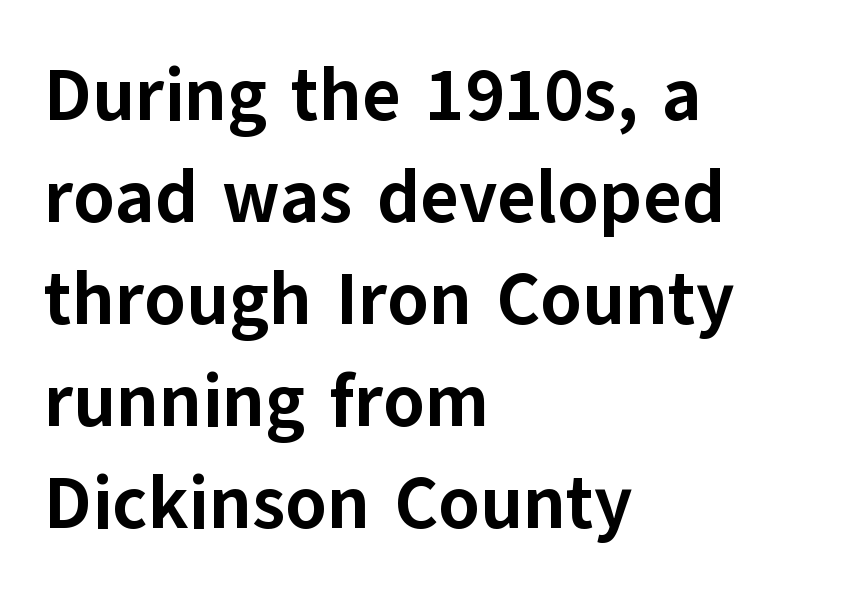
The image shows 74 px bold sans-serif type, upright; set left-aligned, normal line spacing (1.38x), normal letter spacing, not underlined; low stroke contrast and a medium x-height.
